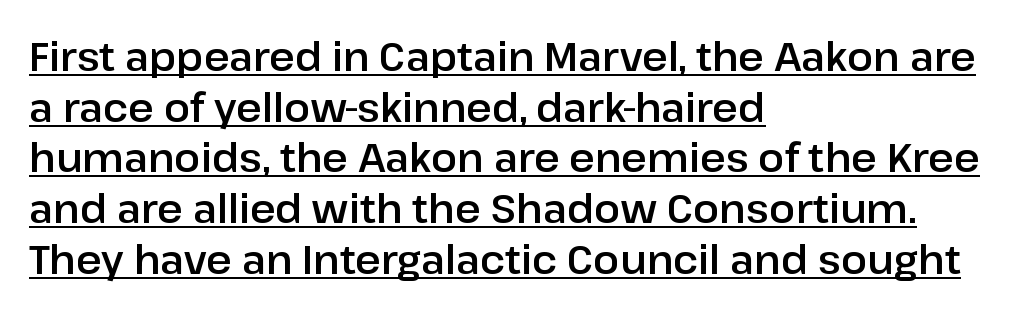
Ordinary non-slanted type is in use. The lettering is marked with a stroke running underneath it. Leading: standard. Character widths vary here, with narrow letters taking less room than wide ones.
